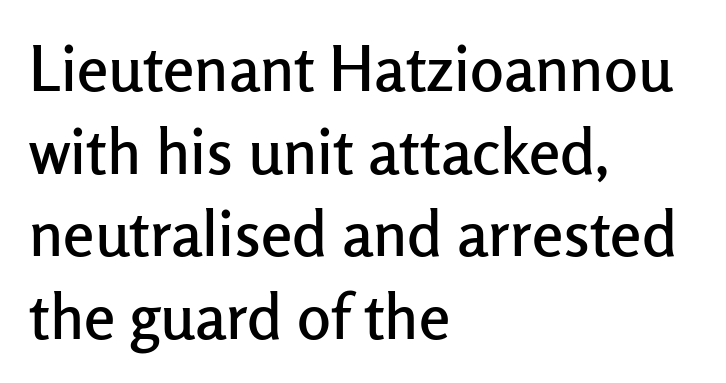
The image shows 63 px sans-serif type, upright; set left-aligned, normal line spacing (1.31x), normal letter spacing, not underlined; low stroke contrast and a medium x-height.
